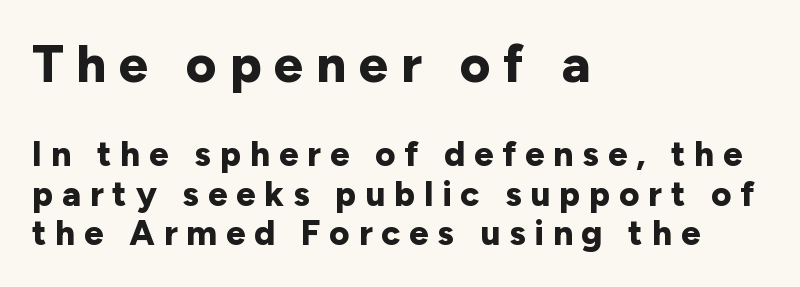
Q: Is the text bold? A: Yes.
Q: Is the text italic (slanted)? A: No, it is upright.
Q: Is the typeface a serif or a sans-serif typeface? A: Sans-serif.
Q: Is the text underlined? A: No.
Q: How is the paragraph aligned? A: Left-aligned.
Q: Is the spacing between letters normal or unusually wide? A: Unusually wide.
Q: Is the spacing between lines tight, normal or loose? A: Tight.
Q: Which block of text is set in a larger size, the first (top) or the second (bottom)? A: The first (top) one.
Q: Width (condensed, normal, or wide)? A: Normal.
Q: Stroke contrast? A: Low.
Q: x-height? A: Medium.
Q: Monospaced? A: No.
